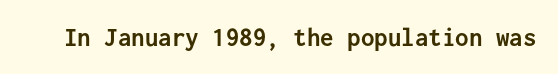
What stands out about the letter spacing? Nothing — it is the standard amount. No italicization has been applied; the sample stays upright. The gap between lines stays unmarked. Thick stems and heavy bowls — unmistakably bold.
